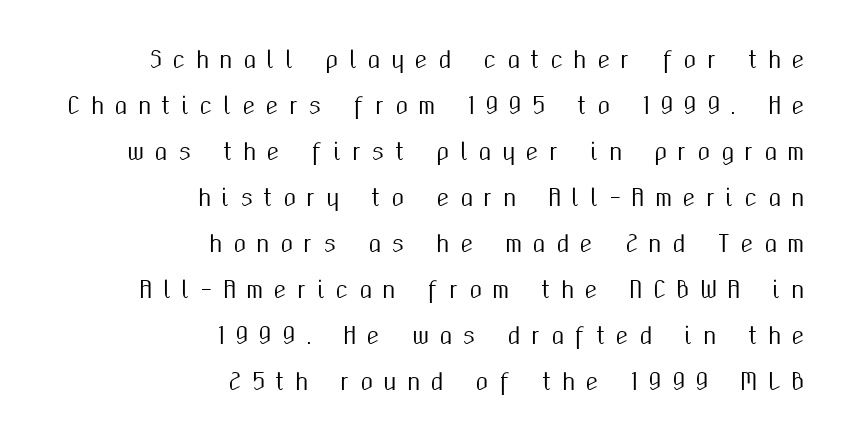
Q: Is the text italic (slanted)? A: No, it is upright.
Q: Is the text underlined? A: No.
Q: How is the paragraph aligned? A: Right-aligned.
Q: Is the spacing between letters normal or unusually wide? A: Unusually wide.
Q: Is the spacing between lines tight, normal or loose? A: Loose.
